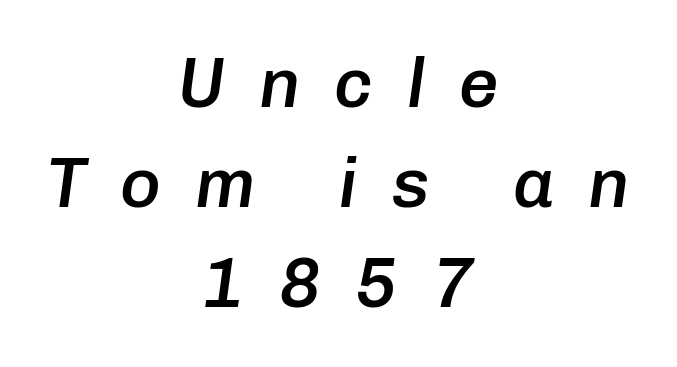
The image shows 70 px semibold type, italic (leaning right); set centered, normal line spacing (1.43x), unusually wide letter spacing (+0.48 em), not underlined; low stroke contrast and a medium x-height.
